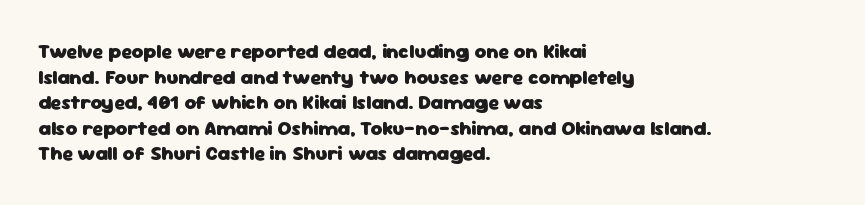
{"italic": "no", "bold": "yes", "underline": "no", "align": "left", "line_spacing": "normal", "line_spacing_ratio": 1.28, "letter_spacing": "normal", "letter_spacing_em": 0.0, "glyph_px": 20}
